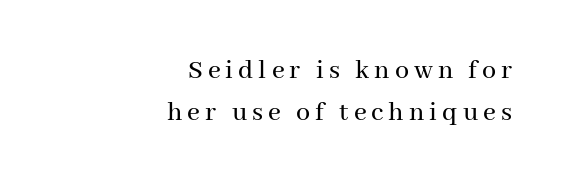
The image shows 28 px serif type, upright; set right-aligned, normal line spacing (1.51x), not underlined; medium stroke contrast and a medium x-height.
